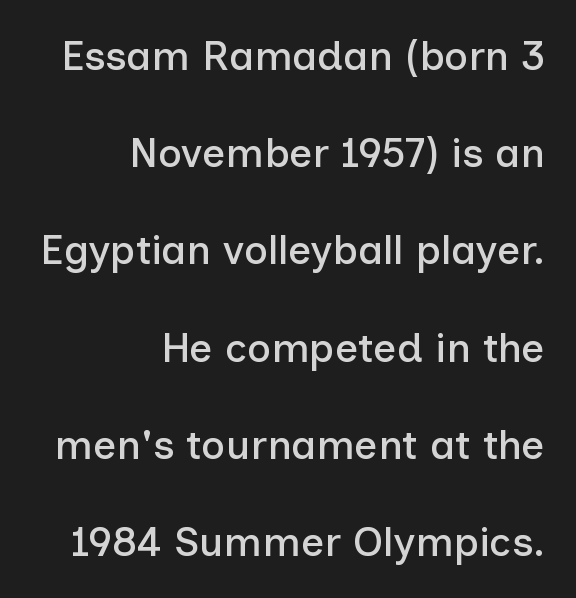
You can tell from the bare stems that sans-serif type was used. Honestly, there is no underline to notice here at all. Caption: multi-line text, flush right, ragged left. Is this a fixed-width face? No — the glyphs have proportional, varying widths.
